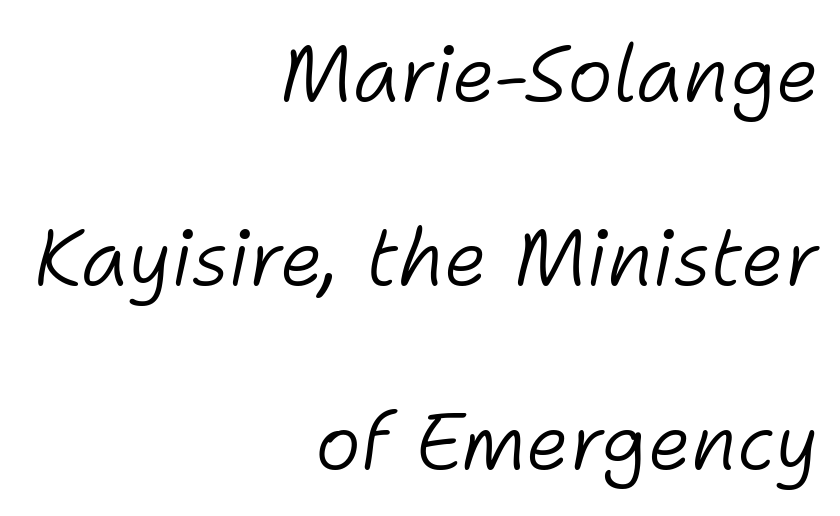
Compared with a typical body face, this is equally light or lighter still. Vertically, the passage feels expansive, rows floating well apart. The lines in this sample share a right terminus and differ only in where they begin. Here the glyphs are tracked normally, forming tight word shapes.
